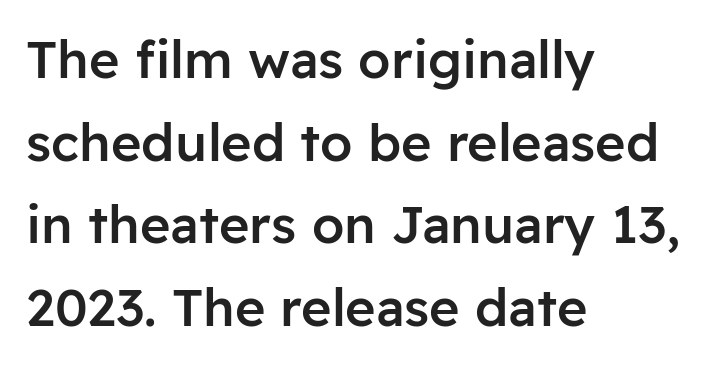
Q: Is the text bold? A: Semi-bold.
Q: Is the text italic (slanted)? A: No, it is upright.
Q: Is the typeface a serif or a sans-serif typeface? A: Sans-serif.
Q: Is the text underlined? A: No.
Q: How is the paragraph aligned? A: Left-aligned.
Q: Is the spacing between letters normal or unusually wide? A: Normal.
Q: Is the spacing between lines tight, normal or loose? A: Normal.
Q: Width (condensed, normal, or wide)? A: Normal.
Q: Stroke contrast? A: Low.
Q: x-height? A: Medium.
Q: Monospaced? A: No.
